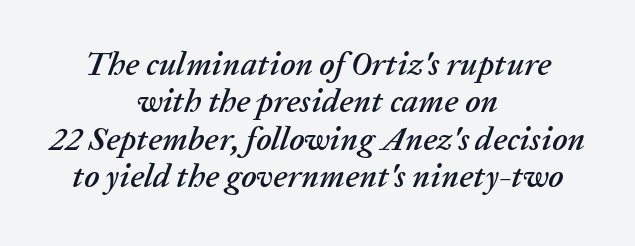
Q: Is the text italic (slanted)? A: Yes, it leans right by about 20 degrees.
Q: Is the text underlined? A: No.
Q: How is the paragraph aligned? A: Centered.
Q: Is the spacing between letters normal or unusually wide? A: Normal.
Q: Is the spacing between lines tight, normal or loose? A: Tight.
Q: Width (condensed, normal, or wide)? A: Normal.
Q: Stroke contrast? A: Low.
Q: x-height? A: Medium.
Q: Monospaced? A: No.
